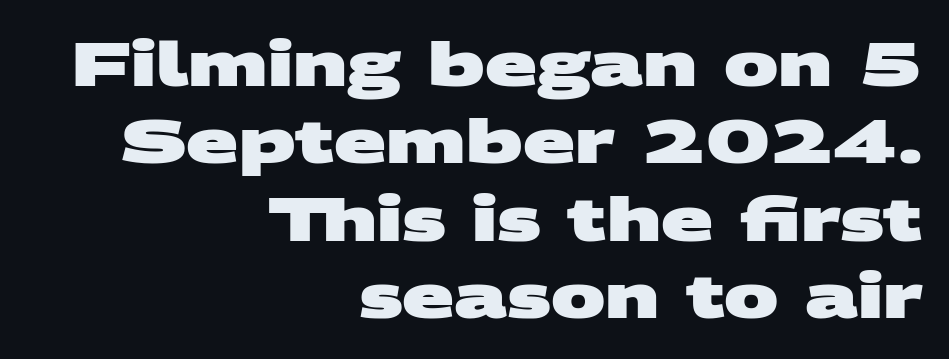
Here the glyphs are tracked normally, forming tight word shapes. If you measured baseline to baseline, you'd find a middling distance. These lines carry a lot of weight — the face is fully bold. You could not count columns in this text — the font is proportionally spaced. The text was rendered using a sans face with plain stroke endings.
